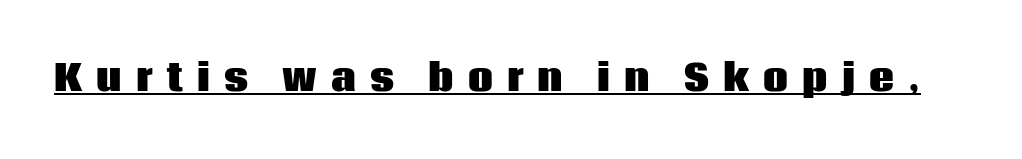
Q: Is the text bold? A: Yes.
Q: Is the text italic (slanted)? A: No, it is upright.
Q: Is the typeface a serif or a sans-serif typeface? A: Sans-serif.
Q: Is the text underlined? A: Yes.
Q: Is the spacing between letters normal or unusually wide? A: Unusually wide.
Q: Width (condensed, normal, or wide)? A: Normal.
Q: Stroke contrast? A: Low.
Q: x-height? A: Large.
Q: Monospaced? A: No.
